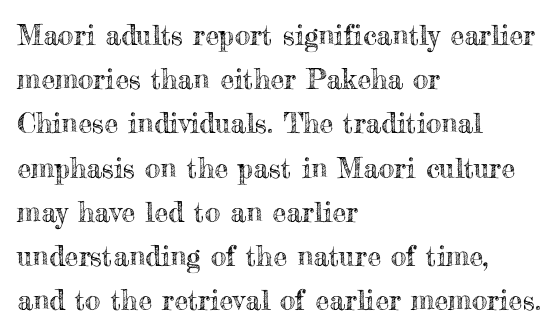
The image shows 28 px text type, upright; set left-aligned, normal line spacing (1.58x), normal letter spacing, not underlined; a small x-height.
